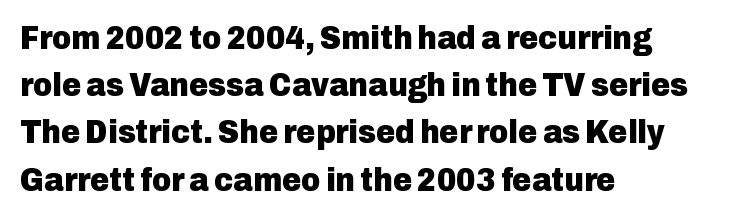
Q: Is the text bold? A: Yes.
Q: Is the text italic (slanted)? A: No, it is upright.
Q: Is the typeface a serif or a sans-serif typeface? A: Sans-serif.
Q: Is the text underlined? A: No.
Q: How is the paragraph aligned? A: Left-aligned.
Q: Is the spacing between letters normal or unusually wide? A: Normal.
Q: Is the spacing between lines tight, normal or loose? A: Normal.
Q: Width (condensed, normal, or wide)? A: Normal.
Q: Stroke contrast? A: Low.
Q: x-height? A: Medium.
Q: Monospaced? A: No.
